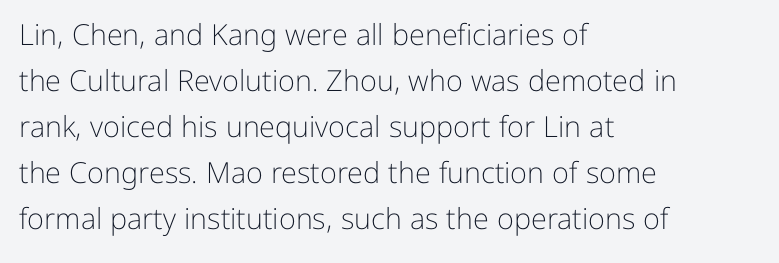
The image shows 29 px light sans-serif type, upright; set left-aligned, normal line spacing (1.59x), normal letter spacing, not underlined; low stroke contrast and a medium x-height.
